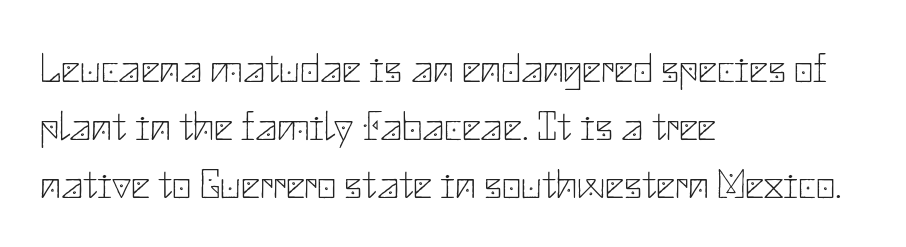
The image shows 42 px thin sans-serif type, upright; set left-aligned, normal line spacing (1.38x), normal letter spacing, not underlined; low stroke contrast and a small x-height.
